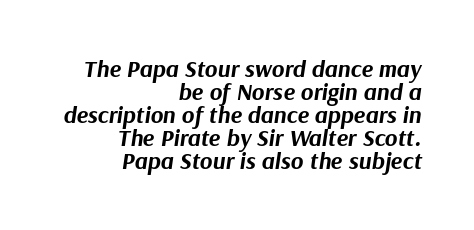
Q: Is the text bold? A: Yes.
Q: Is the text italic (slanted)? A: Yes, it leans right by about 9 degrees.
Q: Is the text underlined? A: No.
Q: How is the paragraph aligned? A: Right-aligned.
Q: Is the spacing between letters normal or unusually wide? A: Normal.
Q: Is the spacing between lines tight, normal or loose? A: Tight.
